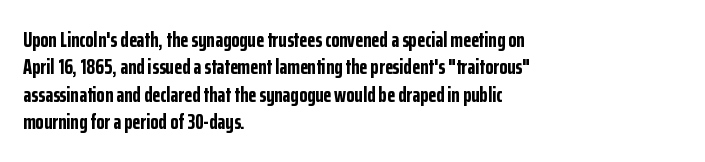
The image shows 21 px bold type, upright; set left-aligned, normal line spacing (1.3x), normal letter spacing, not underlined.
